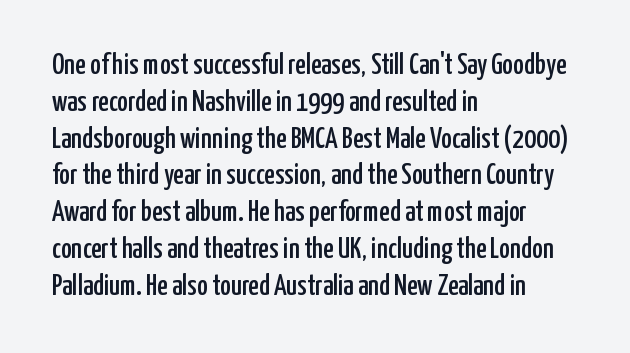
Q: Is the text italic (slanted)? A: No, it is upright.
Q: Is the typeface a serif or a sans-serif typeface? A: Sans-serif.
Q: Is the text underlined? A: No.
Q: How is the paragraph aligned? A: Left-aligned.
Q: Is the spacing between letters normal or unusually wide? A: Normal.
Q: Is the spacing between lines tight, normal or loose? A: Normal.
Q: Width (condensed, normal, or wide)? A: Condensed.
Q: Stroke contrast? A: Low.
Q: x-height? A: Medium.
Q: Monospaced? A: No.
